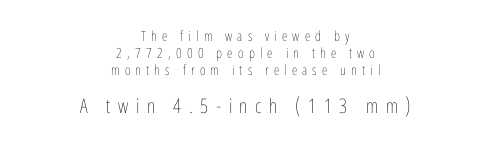
{"italic": "no", "bold": "no", "underline": "no", "align": "center", "line_spacing_ratio": 1.22, "letter_spacing": "wide", "letter_spacing_em": 0.37, "larger_block": "second", "size_ratio": 1.43, "glyph_px": 20}
